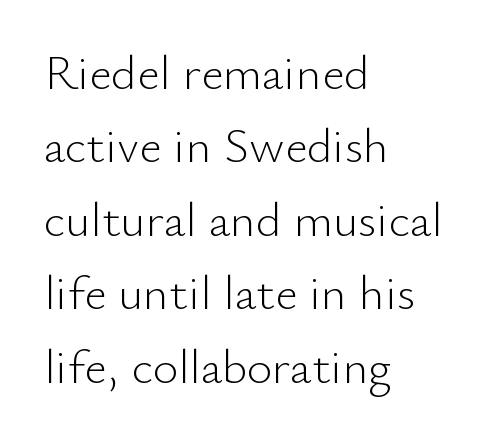
Q: Is the text bold? A: No.
Q: Is the text italic (slanted)? A: No, it is upright.
Q: Is the typeface a serif or a sans-serif typeface? A: Sans-serif.
Q: Is the text underlined? A: No.
Q: How is the paragraph aligned? A: Left-aligned.
Q: Is the spacing between letters normal or unusually wide? A: Normal.
Q: Is the spacing between lines tight, normal or loose? A: Normal.
Q: Width (condensed, normal, or wide)? A: Normal.
Q: Stroke contrast? A: Low.
Q: x-height? A: Small.
Q: Monospaced? A: No.
